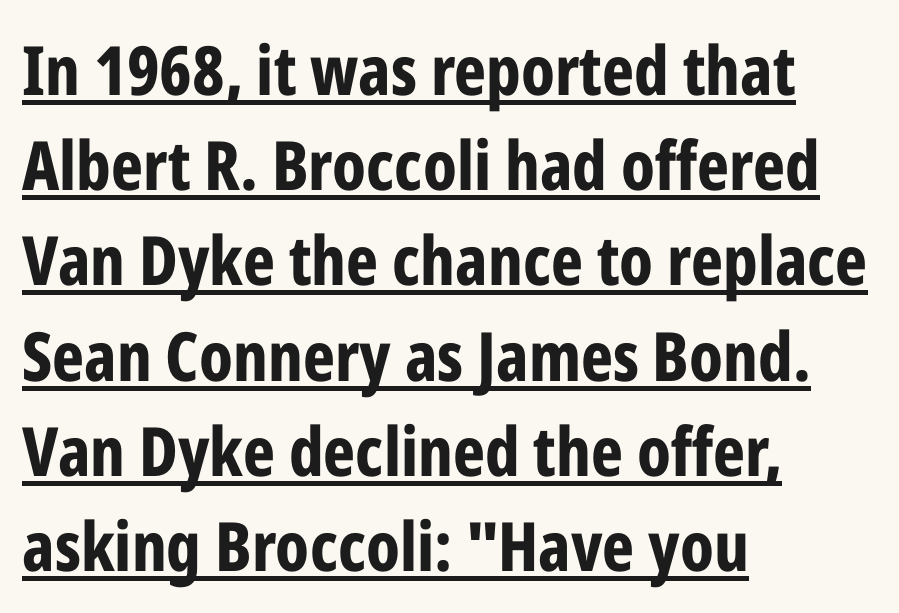
{"serif": "no", "italic": "no", "bold": "yes", "weight": "bold", "width": "condensed", "stroke_contrast": "low", "x_height": "medium", "monospaced": "no", "underline": "yes", "align": "left", "line_spacing": "normal", "line_spacing_ratio": 1.4, "letter_spacing": "normal", "letter_spacing_em": 0.0, "glyph_px": 68}
